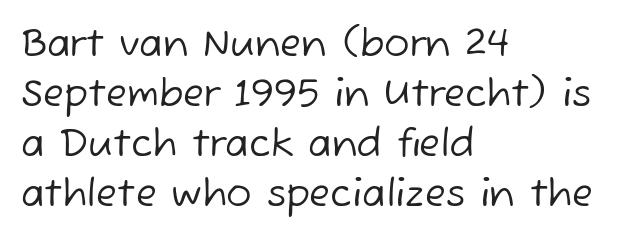
The image shows 38 px regular-weight sans-serif type; set left-aligned, normal line spacing (1.32x), normal letter spacing, not underlined; low stroke contrast and a medium x-height.
